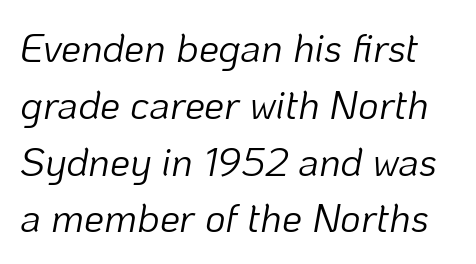
Tracking here is standard; glyphs follow each other at the usual distance. Stem width sits at or under what a default text font uses. Only glyphs here, with clear space below each row. This sample uses an oblique cut, with every glyph tilted off the vertical.
